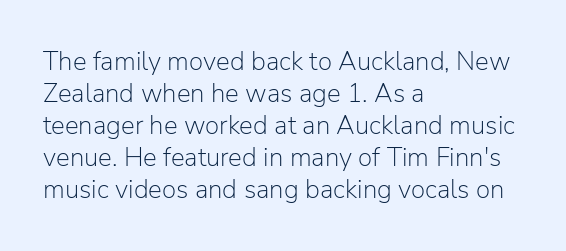
{"italic": "no", "bold": "no", "underline": "no", "align": "left", "line_spacing_ratio": 1.23, "letter_spacing": "normal", "letter_spacing_em": 0.0, "glyph_px": 26}
